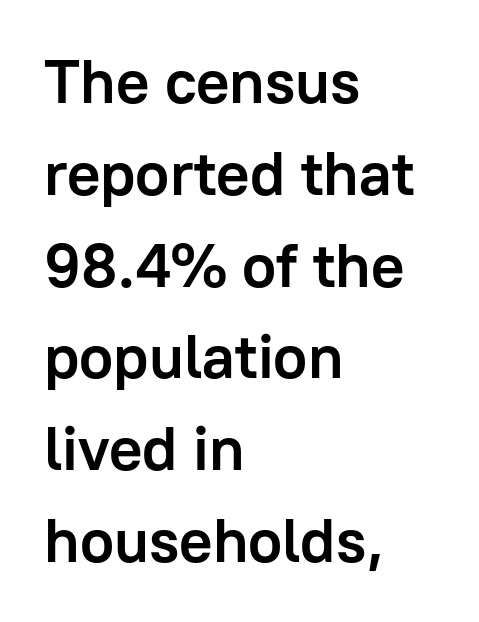
Caption: multi-line text, flush left, ragged right. Descender tails drop into unmarked territory. Evenly set lines give the paragraph a standard silhouette. This sample uses a sans-serif face. Posture: upright roman.
